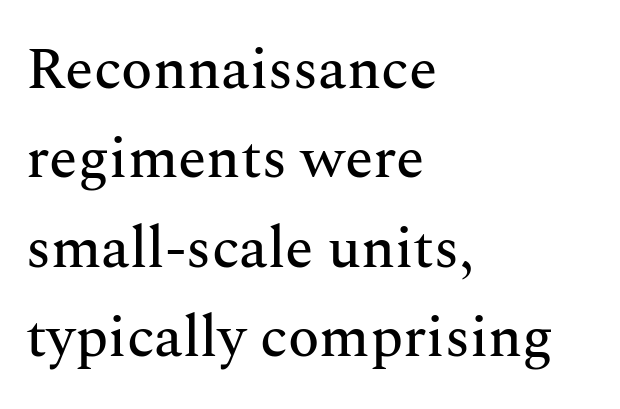
Serifs: yes, visible at the terminals of the letterforms. Decoration check: the copy has no underline. Casual observation: everything's shoved over to the left. The specimen reads as upright at a glance. The rows are spaced the way most documents space them.
